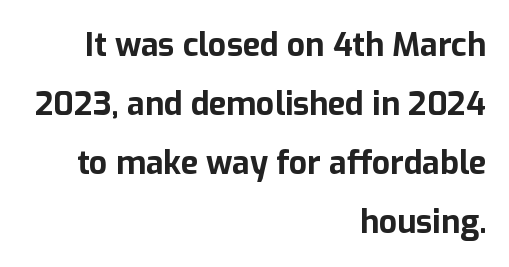
The image shows 32 px bold sans-serif type, upright; set right-aligned, line spacing 1.84x, normal letter spacing, not underlined; low stroke contrast and a medium x-height.
